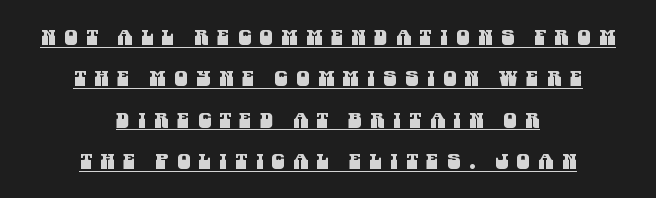
{"underline": "yes", "align": "center", "line_spacing": "loose", "line_spacing_ratio": 1.97, "letter_spacing": "wide", "letter_spacing_em": 0.41, "glyph_px": 21}
